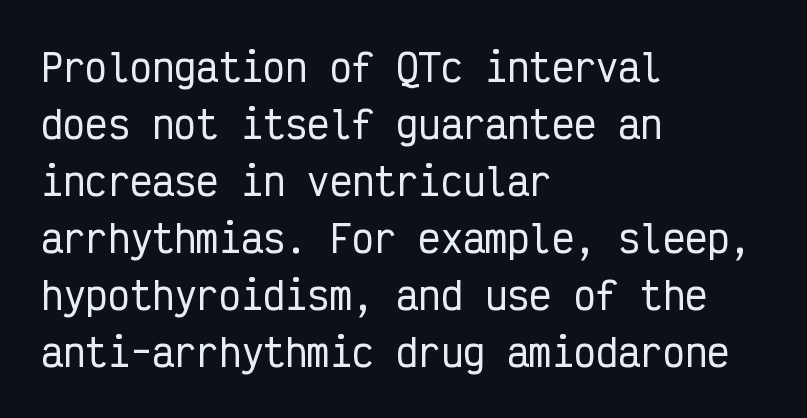
{"serif": "no", "italic": "no", "width": "condensed", "stroke_contrast": "low", "x_height": "medium", "monospaced": "yes", "underline": "no", "align": "left", "line_spacing": "normal", "line_spacing_ratio": 1.54, "letter_spacing": "normal", "letter_spacing_em": 0.0, "glyph_px": 37}
